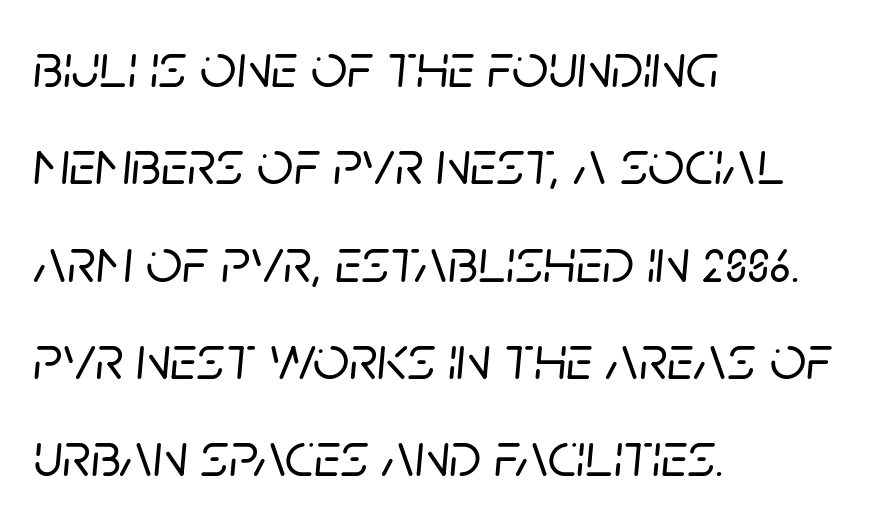
Q: Is the text italic (slanted)? A: Yes, it leans right by about 5 degrees.
Q: Is the text underlined? A: No.
Q: How is the paragraph aligned? A: Left-aligned.
Q: Is the spacing between letters normal or unusually wide? A: Normal.
Q: Is the spacing between lines tight, normal or loose? A: Normal.
Q: Width (condensed, normal, or wide)? A: Normal.
Q: Stroke contrast? A: Low.
Q: x-height? A: Large.
Q: Monospaced? A: No.
